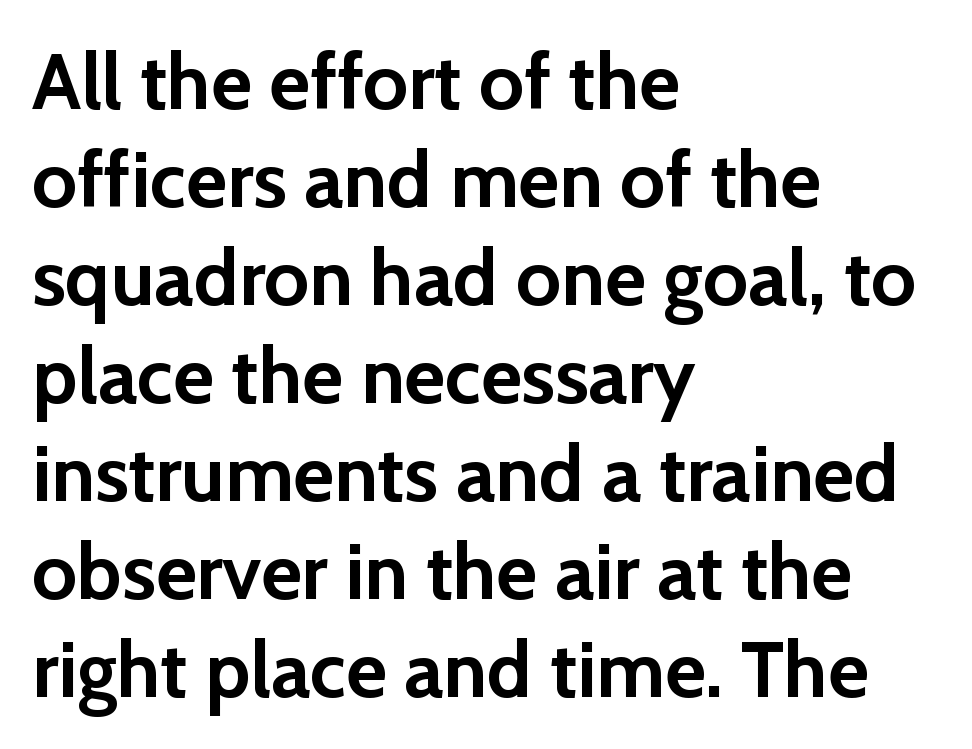
The image shows 79 px semibold sans-serif type, upright; set left-aligned, line spacing 1.24x, normal letter spacing, not underlined; low stroke contrast and a medium x-height.
